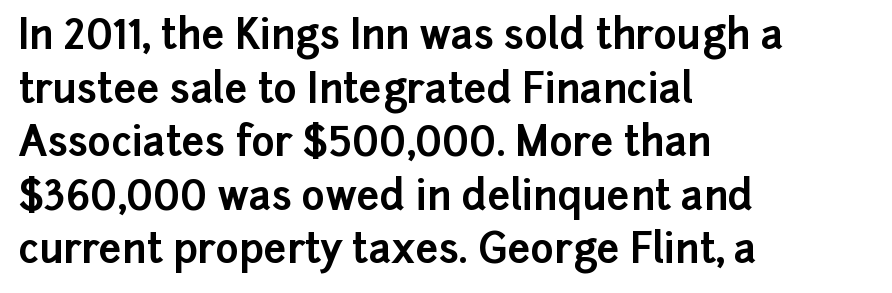
The gaps between neighbouring characters are ordinary and unremarkable. A dark, heavy texture on the line: the type is bold. Is this a fixed-width face? No — the glyphs have proportional, varying widths. A typesetter would mark this as roman, not italic.
